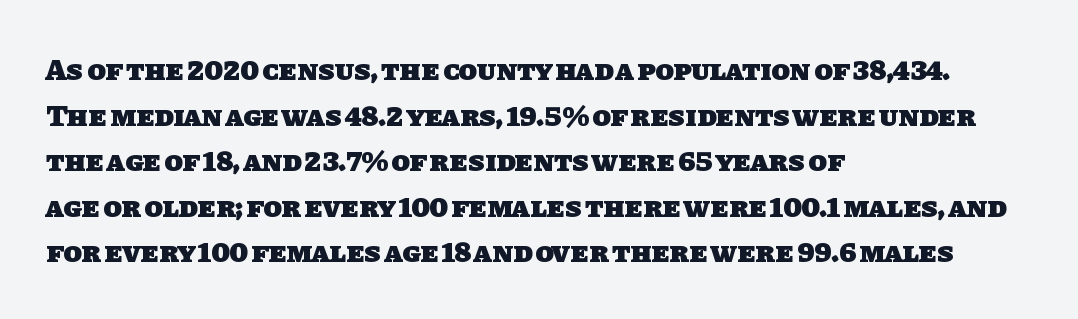
{"serif": "no", "bold": "yes", "weight": "heavy", "width": "normal", "stroke_contrast": "low", "x_height": "large", "monospaced": "no", "underline": "no", "align": "left", "line_spacing": "normal", "line_spacing_ratio": 1.52, "letter_spacing": "normal", "letter_spacing_em": 0.0, "glyph_px": 30}
